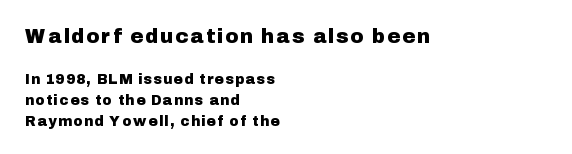
Q: Is the text italic (slanted)? A: No, it is upright.
Q: Is the text underlined? A: No.
Q: How is the paragraph aligned? A: Left-aligned.
Q: Is the spacing between lines tight, normal or loose? A: Normal.
Q: Which block of text is set in a larger size, the first (top) or the second (bottom)? A: The first (top) one.
